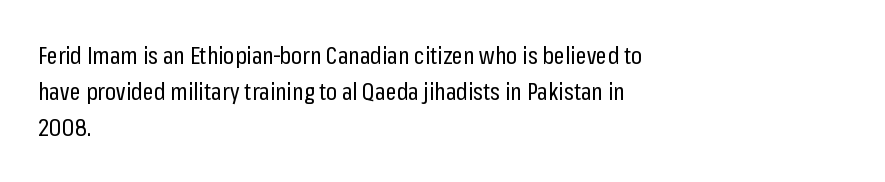
Default kerning and tracking; the words read as compact shapes. Tall strokes in this sample are plumb rather than angled. This rendering uses left alignment, leaving the right contour irregular. Students, observe: this is what conventionally led text looks like. Each stroke keeps to a modest, everyday thickness or less. Honestly, there is no underline to notice here at all.
